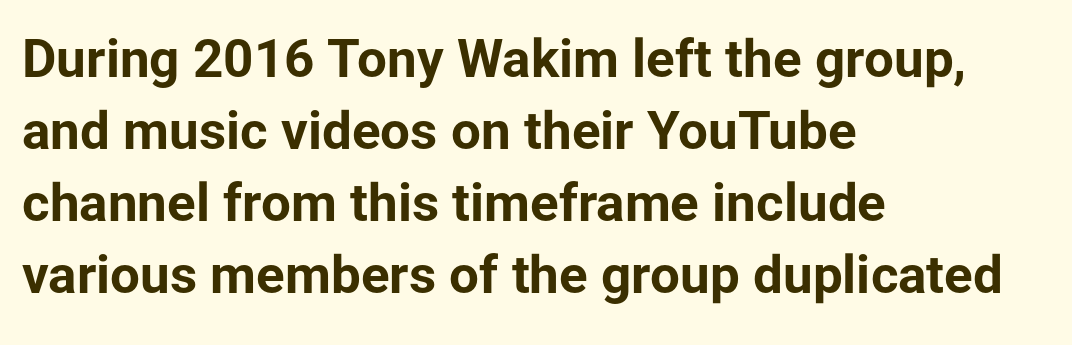
Q: Is the text bold? A: Yes.
Q: Is the text italic (slanted)? A: No, it is upright.
Q: Is the typeface a serif or a sans-serif typeface? A: Sans-serif.
Q: Is the text underlined? A: No.
Q: How is the paragraph aligned? A: Left-aligned.
Q: Is the spacing between letters normal or unusually wide? A: Normal.
Q: Is the spacing between lines tight, normal or loose? A: Normal.
Q: Width (condensed, normal, or wide)? A: Normal.
Q: Stroke contrast? A: Low.
Q: x-height? A: Medium.
Q: Monospaced? A: No.
